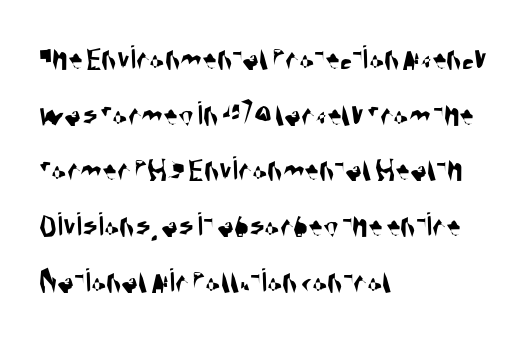
{"serif": "no", "width": "condensed", "stroke_contrast": "medium", "x_height": "large", "monospaced": "no", "underline": "no", "align": "left", "line_spacing": "normal", "line_spacing_ratio": 1.59, "letter_spacing": "normal", "letter_spacing_em": 0.0, "glyph_px": 35}
